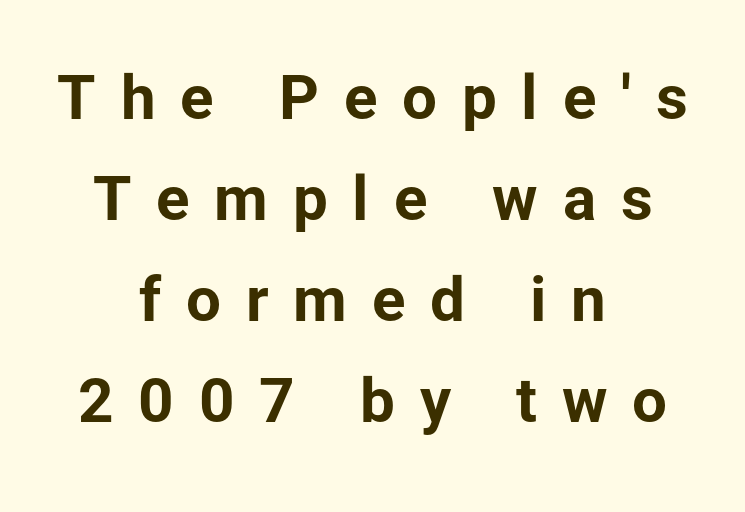
These lines have a slow, spaced-out rhythm from letter to letter. The font's upright variant was chosen for this text. The rendering shows plain stroke endings on the letterforms — a sans-serif design. The setting favours the middle, as headings and verse often do.
